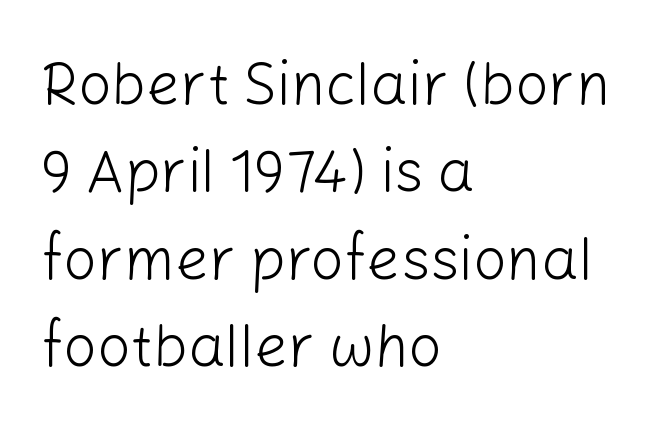
{"serif": "no", "italic": "no", "bold": "no", "weight": "light", "width": "normal", "stroke_contrast": "low", "x_height": "medium", "monospaced": "no", "underline": "no", "align": "left", "line_spacing": "normal", "line_spacing_ratio": 1.48, "letter_spacing": "normal", "letter_spacing_em": 0.0, "glyph_px": 59}
